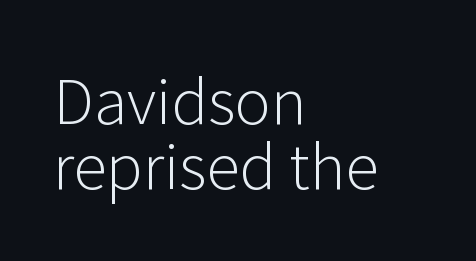
{"serif": "no", "italic": "no", "bold": "no", "weight": "light", "width": "normal", "stroke_contrast": "low", "x_height": "medium", "monospaced": "no", "underline": "no", "align": "left", "line_spacing": "tight", "line_spacing_ratio": 1.07, "letter_spacing": "normal", "letter_spacing_em": 0.0, "glyph_px": 61}
